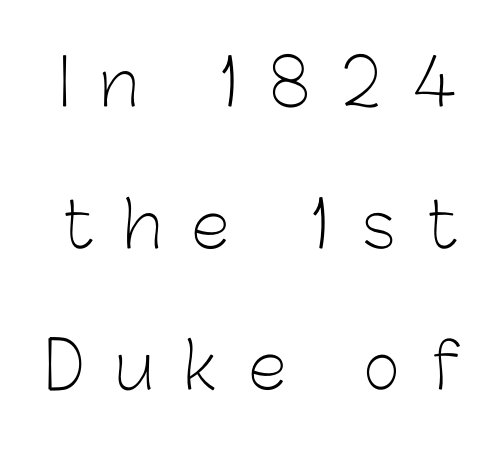
The image shows 63 px light sans-serif type, upright; set loose line spacing (2.25x), unusually wide letter spacing (+0.49 em), not underlined; low stroke contrast and a medium x-height.
